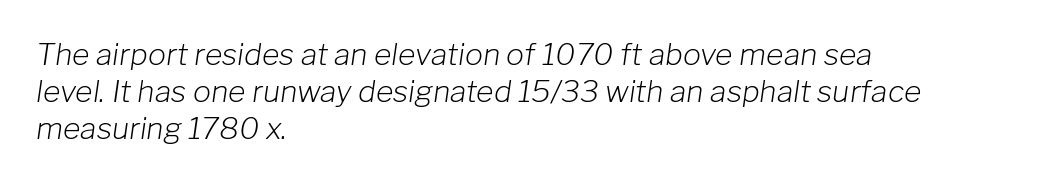
Q: Is the text bold? A: No.
Q: Is the text italic (slanted)? A: Yes, it leans right by about 8 degrees.
Q: Is the text underlined? A: No.
Q: How is the paragraph aligned? A: Left-aligned.
Q: Is the spacing between letters normal or unusually wide? A: Normal.
Q: Width (condensed, normal, or wide)? A: Normal.
Q: Stroke contrast? A: Low.
Q: x-height? A: Medium.
Q: Monospaced? A: No.
